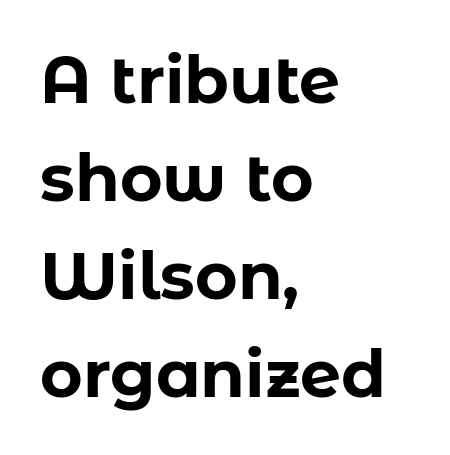
Every letter is thick-stroked: bold, no question. These lines are composed in type without serifs. Students, observe: this is what conventionally led text looks like. Italic: no, the glyphs are upright roman. Just letters on the line, the space beneath them empty.
